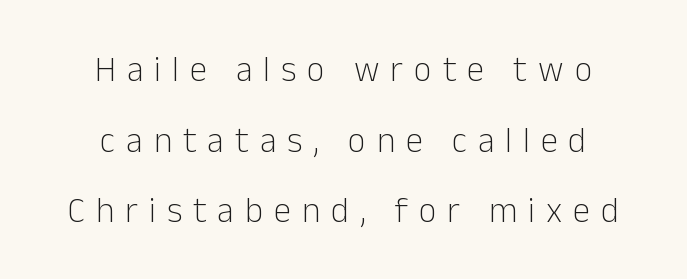
Reading down the column, the eye jumps a long way to each next line. The rendering uses natural spacing where letterforms have individual widths. When letters stand straight like this, we call the style roman or upright. Does the copy run flush right? No — it is centered line by line. The specimen omits any rule beneath the text block's lines.
